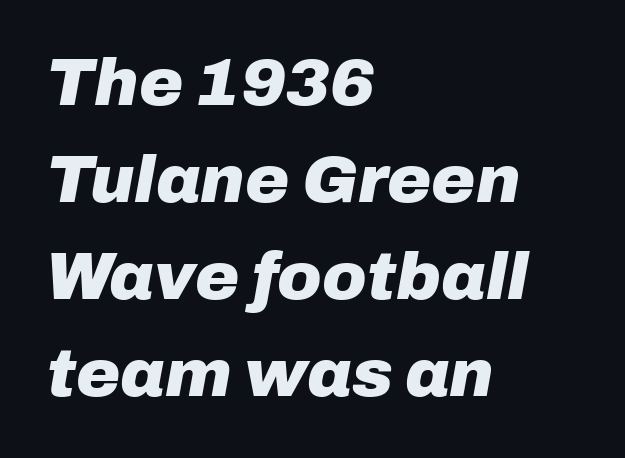
Q: Is the text bold? A: Yes.
Q: Is the text italic (slanted)? A: Yes, it leans right by about 10 degrees.
Q: Is the text underlined? A: No.
Q: How is the paragraph aligned? A: Left-aligned.
Q: Is the spacing between letters normal or unusually wide? A: Normal.
Q: Is the spacing between lines tight, normal or loose? A: Normal.
Q: Width (condensed, normal, or wide)? A: Normal.
Q: Stroke contrast? A: Low.
Q: x-height? A: Medium.
Q: Monospaced? A: No.
